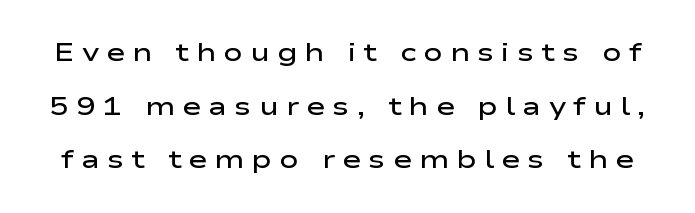
Vertically, the passage feels expansive, rows floating well apart. Glyph-to-glyph distance is far greater than everyday printed text. Bare-footed words on every line. A typesetter would mark this as roman, not italic.
